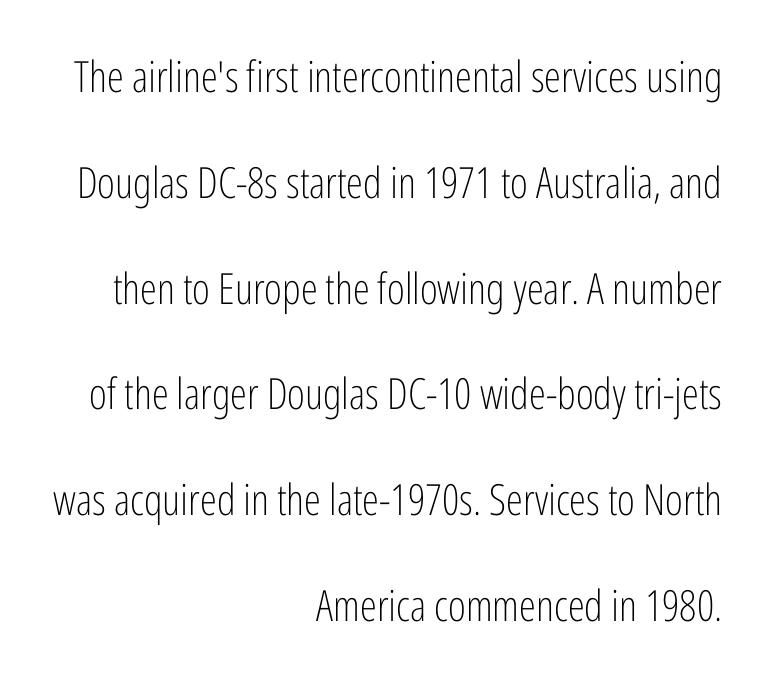
{"serif": "no", "italic": "no", "bold": "no", "weight": "light", "width": "condensed", "stroke_contrast": "low", "x_height": "medium", "monospaced": "no", "underline": "no", "align": "right", "line_spacing": "loose", "line_spacing_ratio": 2.46, "letter_spacing": "normal", "letter_spacing_em": 0.0, "glyph_px": 43}
